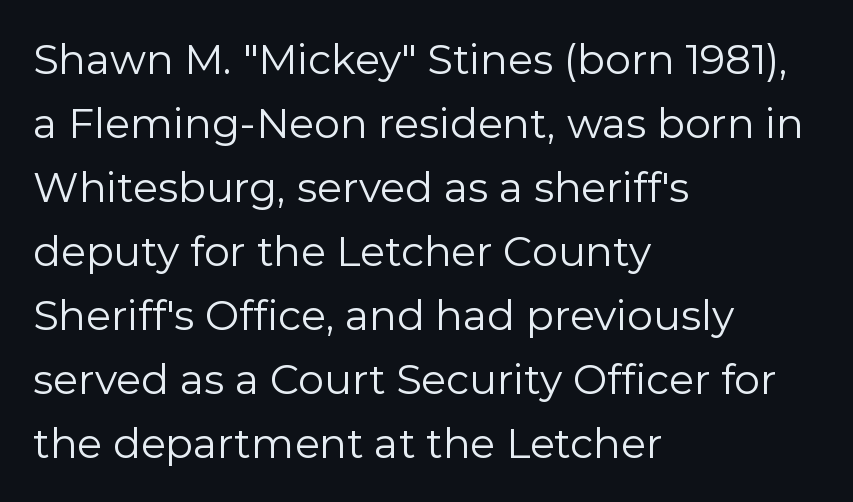
Q: Is the text bold? A: No.
Q: Is the text italic (slanted)? A: No, it is upright.
Q: Is the typeface a serif or a sans-serif typeface? A: Sans-serif.
Q: Is the text underlined? A: No.
Q: How is the paragraph aligned? A: Left-aligned.
Q: Is the spacing between letters normal or unusually wide? A: Normal.
Q: Is the spacing between lines tight, normal or loose? A: Normal.
Q: Width (condensed, normal, or wide)? A: Normal.
Q: Stroke contrast? A: Low.
Q: x-height? A: Medium.
Q: Monospaced? A: No.
